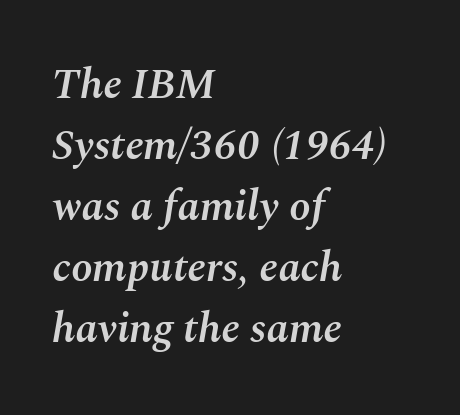
Q: Is the text bold? A: Semi-bold.
Q: Is the text italic (slanted)? A: Yes, it leans right by about 10 degrees.
Q: Is the text underlined? A: No.
Q: How is the paragraph aligned? A: Left-aligned.
Q: Is the spacing between letters normal or unusually wide? A: Normal.
Q: Is the spacing between lines tight, normal or loose? A: Normal.
Q: Width (condensed, normal, or wide)? A: Normal.
Q: Stroke contrast? A: Medium.
Q: x-height? A: Medium.
Q: Monospaced? A: No.
